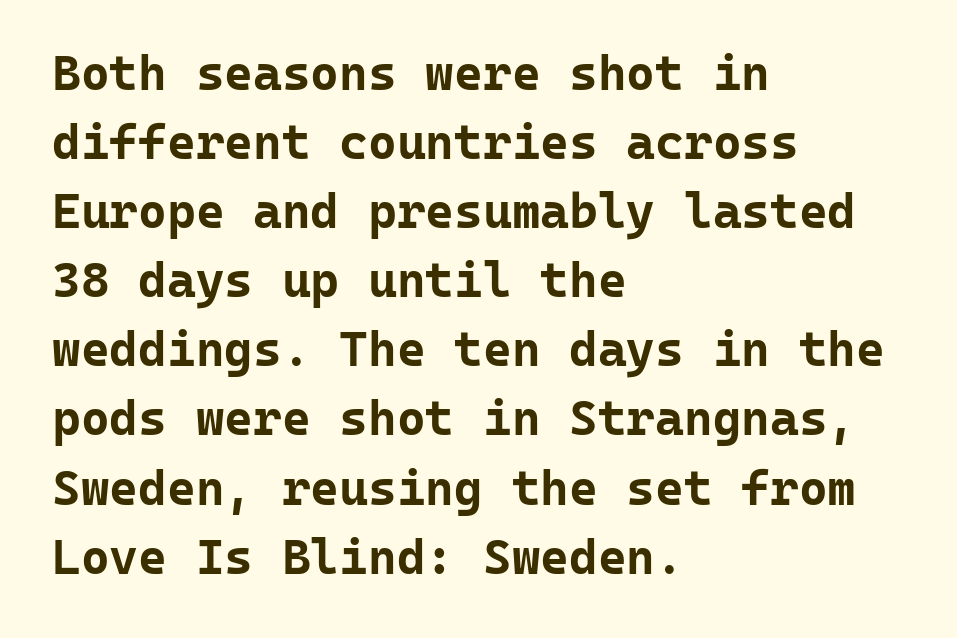
The image shows 49 px bold sans-serif type, upright, monospaced; set left-aligned, normal line spacing (1.41x), normal letter spacing, not underlined; low stroke contrast and a medium x-height.
